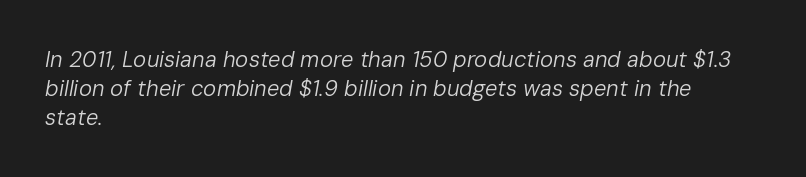
{"italic": "yes", "lean": "right", "slant_degrees": 10, "bold": "no", "underline": "no", "align": "left", "line_spacing": "normal", "line_spacing_ratio": 1.31, "letter_spacing": "normal", "letter_spacing_em": 0.0, "glyph_px": 22}
